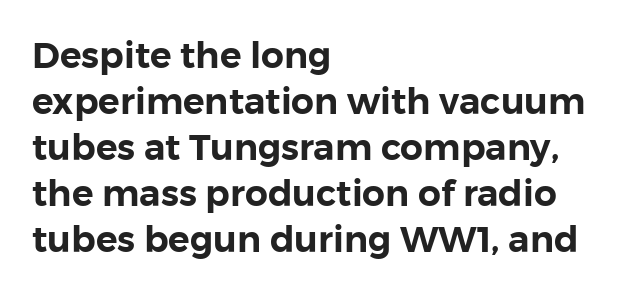
{"serif": "no", "italic": "no", "width": "normal", "stroke_contrast": "low", "x_height": "medium", "monospaced": "no", "underline": "no", "align": "left", "line_spacing": "normal", "line_spacing_ratio": 1.28, "letter_spacing": "normal", "letter_spacing_em": 0.0, "glyph_px": 36}
